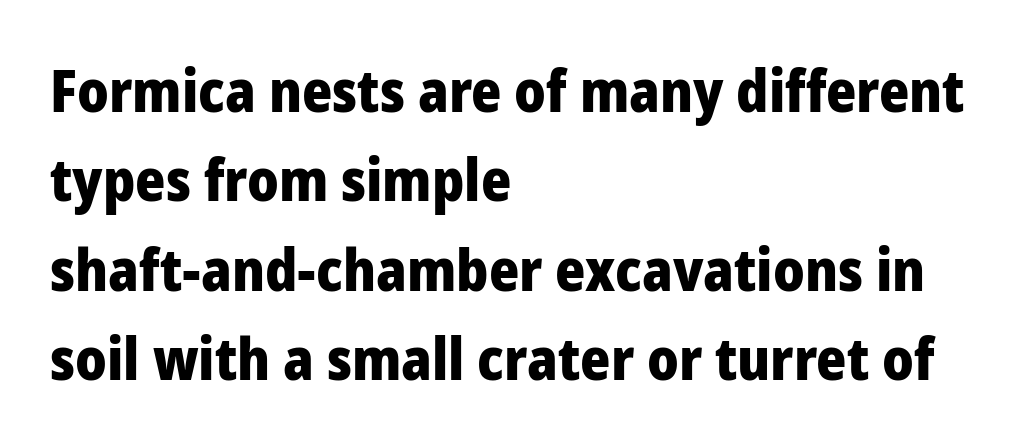
Q: Is the text bold? A: Yes.
Q: Is the text italic (slanted)? A: No, it is upright.
Q: Is the typeface a serif or a sans-serif typeface? A: Sans-serif.
Q: Is the text underlined? A: No.
Q: How is the paragraph aligned? A: Left-aligned.
Q: Is the spacing between letters normal or unusually wide? A: Normal.
Q: Is the spacing between lines tight, normal or loose? A: Normal.
Q: Width (condensed, normal, or wide)? A: Normal.
Q: Stroke contrast? A: Low.
Q: x-height? A: Medium.
Q: Monospaced? A: No.
